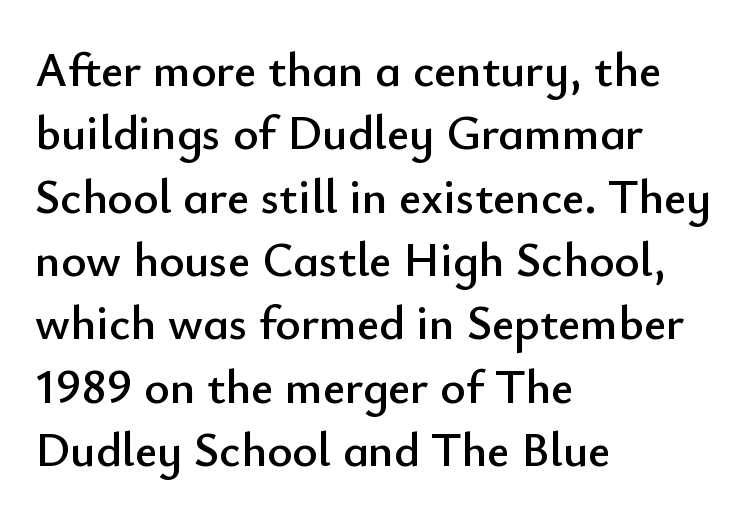
The image shows 48 px sans-serif type, upright; set left-aligned, normal line spacing (1.32x), normal letter spacing, not underlined; low stroke contrast and a small x-height.
